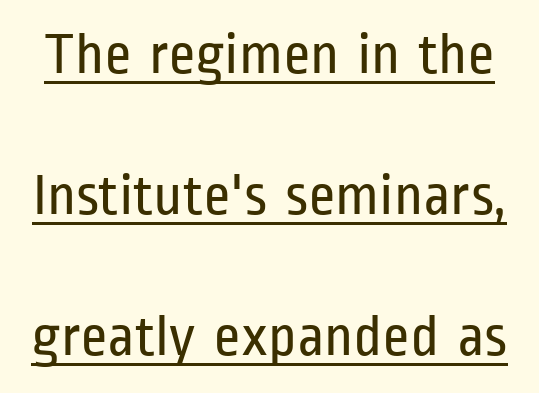
{"serif": "no", "italic": "no", "bold": "no", "weight": "regular", "width": "condensed", "stroke_contrast": "low", "x_height": "medium", "monospaced": "no", "underline": "yes", "line_spacing": "loose", "line_spacing_ratio": 2.39, "letter_spacing": "normal", "letter_spacing_em": 0.0, "glyph_px": 59}
